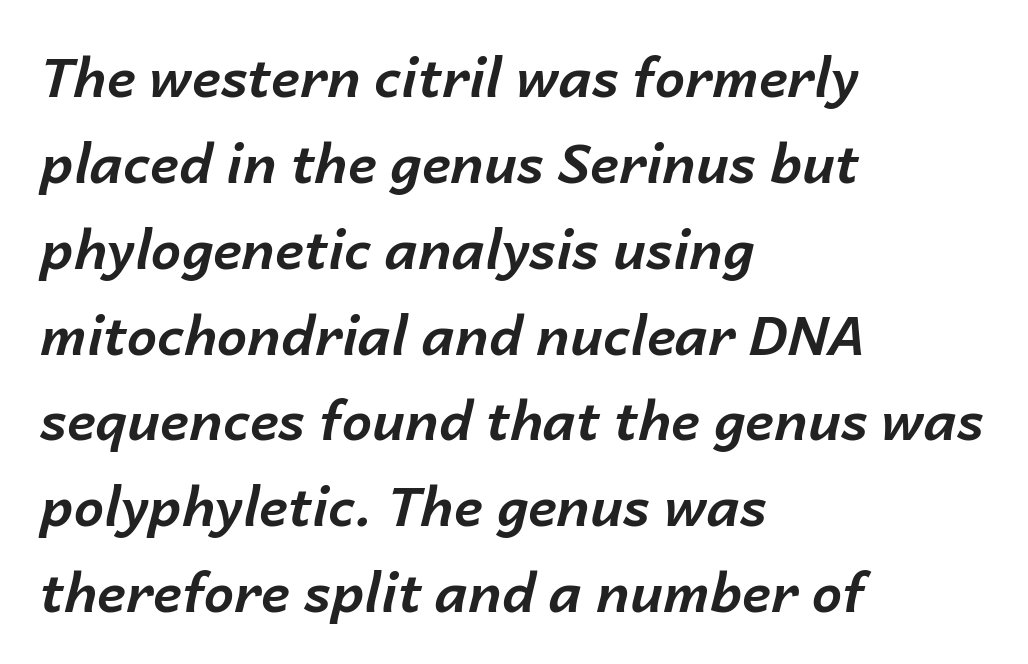
{"italic": "yes", "lean": "right", "slant_degrees": 14, "bold": "yes", "weight": "bold", "width": "normal", "stroke_contrast": "low", "x_height": "medium", "monospaced": "no", "underline": "no", "align": "left", "line_spacing": "normal", "line_spacing_ratio": 1.59, "letter_spacing": "normal", "letter_spacing_em": 0.0, "glyph_px": 54}
